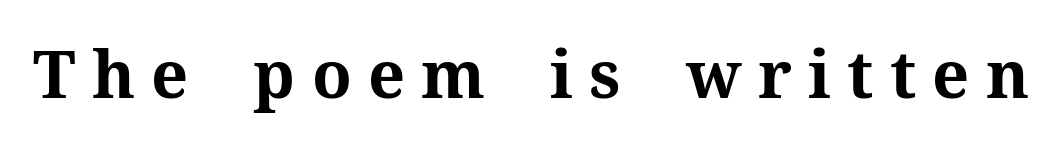
{"serif": "yes", "italic": "no", "bold": "yes", "weight": "bold", "width": "normal", "stroke_contrast": "medium", "x_height": "medium", "monospaced": "no", "underline": "no", "letter_spacing": "wide", "letter_spacing_em": 0.25, "glyph_px": 65}
